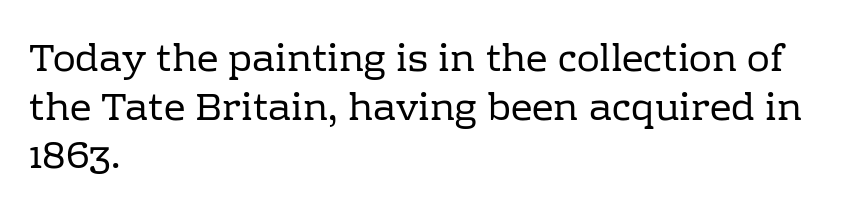
{"serif": "yes", "italic": "no", "bold": "no", "weight": "regular", "width": "normal", "stroke_contrast": "low", "x_height": "medium", "monospaced": "no", "underline": "no", "align": "left", "line_spacing": "normal", "line_spacing_ratio": 1.28, "letter_spacing": "normal", "letter_spacing_em": 0.0, "glyph_px": 38}
